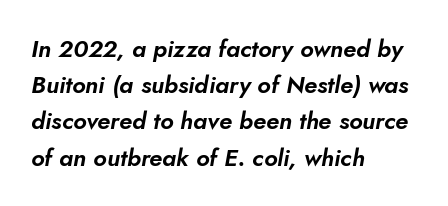
Q: Is the text italic (slanted)? A: Yes, it leans right by about 10 degrees.
Q: Is the text underlined? A: No.
Q: How is the paragraph aligned? A: Left-aligned.
Q: Is the spacing between letters normal or unusually wide? A: Normal.
Q: Is the spacing between lines tight, normal or loose? A: Normal.
